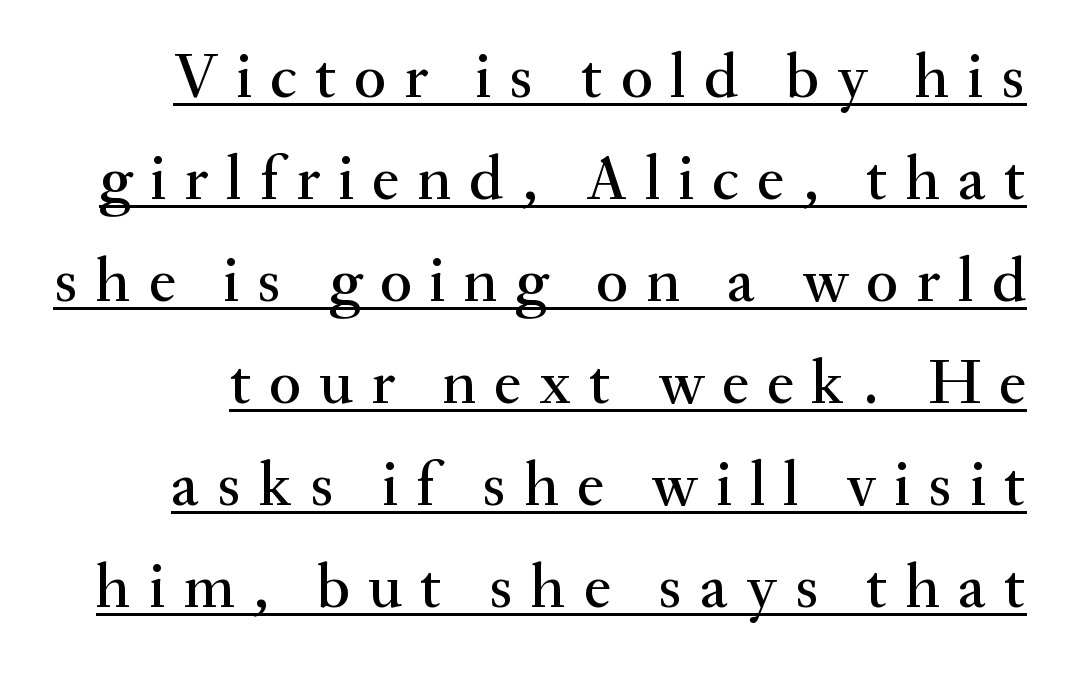
Q: Is the text italic (slanted)? A: No, it is upright.
Q: Is the typeface a serif or a sans-serif typeface? A: Serif.
Q: Is the text underlined? A: Yes.
Q: Is the spacing between letters normal or unusually wide? A: Unusually wide.
Q: Is the spacing between lines tight, normal or loose? A: Normal.
Q: Width (condensed, normal, or wide)? A: Normal.
Q: Stroke contrast? A: Medium.
Q: x-height? A: Small.
Q: Monospaced? A: No.
